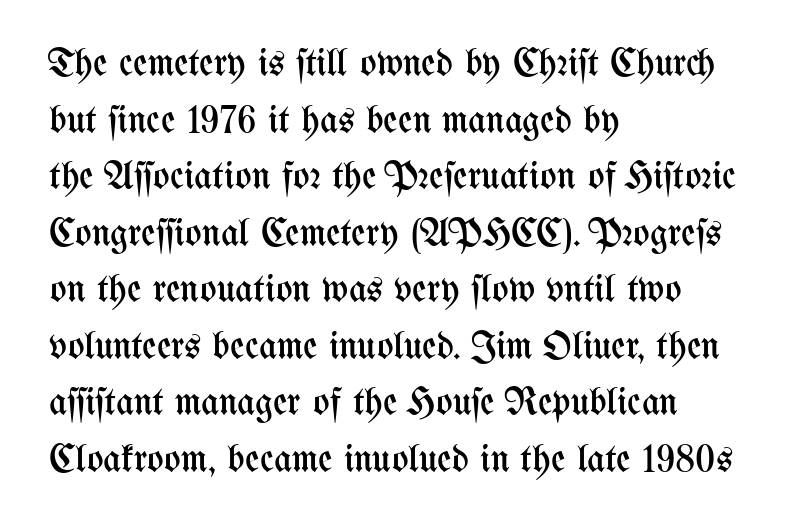
{"italic": "no", "bold": "no", "weight": "regular", "width": "condensed", "stroke_contrast": "medium", "x_height": "medium", "monospaced": "no", "underline": "no", "align": "left", "line_spacing": "normal", "line_spacing_ratio": 1.45, "letter_spacing": "normal", "letter_spacing_em": 0.0, "glyph_px": 39}
